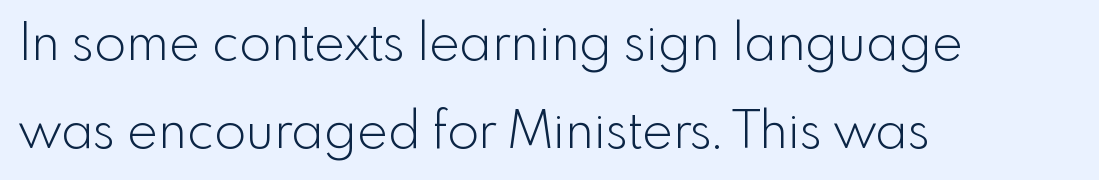
{"serif": "no", "italic": "no", "bold": "no", "weight": "light", "width": "normal", "x_height": "small", "monospaced": "no", "underline": "no", "align": "left", "line_spacing": "normal", "line_spacing_ratio": 1.69, "letter_spacing": "normal", "letter_spacing_em": 0.0, "glyph_px": 52}
